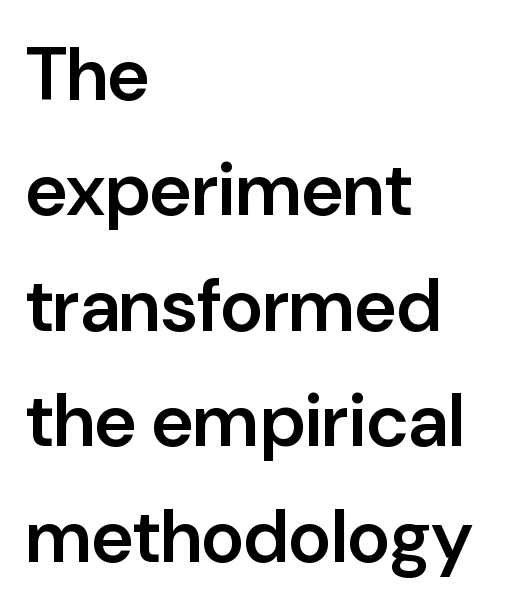
{"serif": "no", "italic": "no", "bold": "semi", "weight": "semibold", "width": "normal", "stroke_contrast": "low", "x_height": "medium", "monospaced": "no", "underline": "no", "align": "left", "line_spacing": "normal", "line_spacing_ratio": 1.56, "letter_spacing": "normal", "letter_spacing_em": 0.0, "glyph_px": 74}
